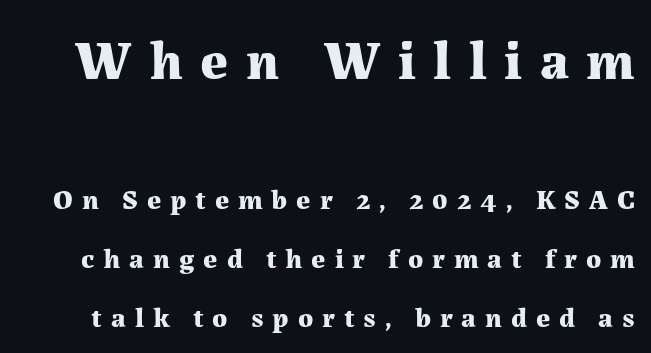
{"serif": "yes", "italic": "no", "bold": "yes", "weight": "bold", "width": "normal", "stroke_contrast": "medium", "x_height": "medium", "monospaced": "no", "underline": "no", "line_spacing": "loose", "line_spacing_ratio": 2.11, "letter_spacing": "wide", "letter_spacing_em": 0.32, "larger_block": "first", "size_ratio": 1.96, "glyph_px": 55}
